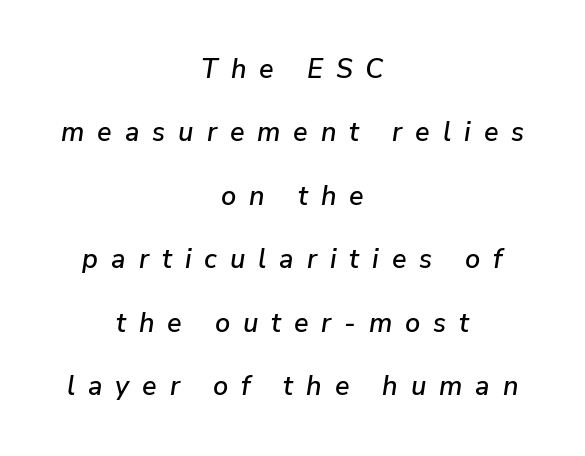
Q: Is the text italic (slanted)? A: Yes, it leans right by about 9 degrees.
Q: Is the text underlined? A: No.
Q: How is the paragraph aligned? A: Centered.
Q: Is the spacing between letters normal or unusually wide? A: Unusually wide.
Q: Is the spacing between lines tight, normal or loose? A: Loose.
